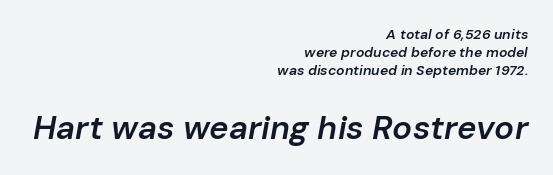
The image shows 33 px semibold type, italic (leaning right); set right-aligned, normal line spacing (1.3x), normal letter spacing, not underlined; the second (bottom) block is 2.36x larger; low stroke contrast and a medium x-height.
